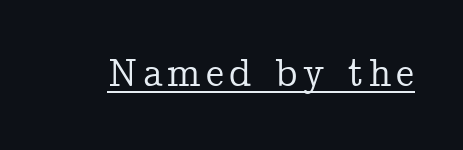
The image shows 40 px serif type, upright; set underlined; low stroke contrast and a medium x-height.
